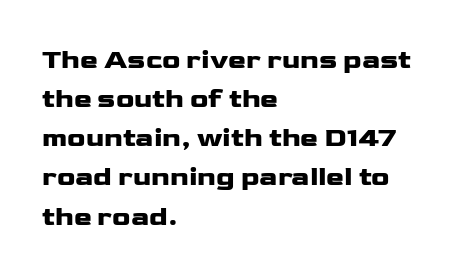
Evenly set lines give the paragraph a standard silhouette. What stands out about the letter spacing? Nothing — it is the standard amount. Glance below the letters and you will spot only blank space. The compositor pushed each line to the left boundary. The axis of the letterforms is exactly vertical.
